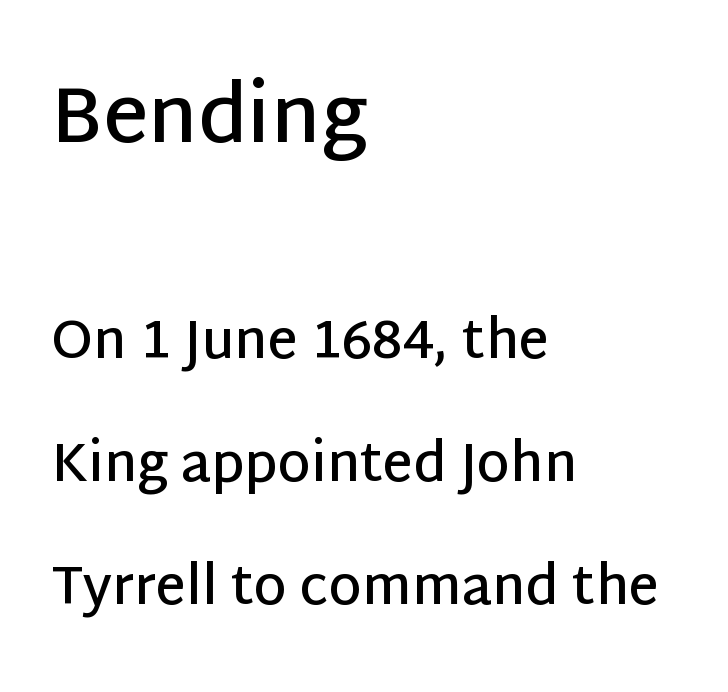
{"serif": "no", "italic": "no", "bold": "semi", "weight": "semibold", "width": "normal", "stroke_contrast": "low", "x_height": "large", "monospaced": "no", "underline": "no", "align": "left", "line_spacing": "loose", "line_spacing_ratio": 2.32, "letter_spacing": "normal", "letter_spacing_em": 0.0, "larger_block": "first", "size_ratio": 1.49, "glyph_px": 79}
